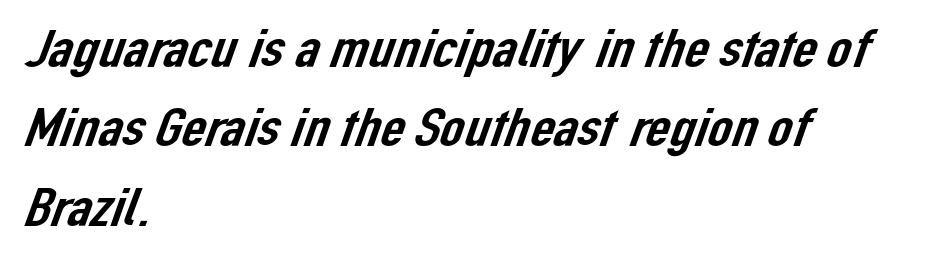
Q: Is the typeface a serif or a sans-serif typeface? A: Sans-serif.
Q: Is the text underlined? A: No.
Q: How is the paragraph aligned? A: Left-aligned.
Q: Is the spacing between letters normal or unusually wide? A: Normal.
Q: Is the spacing between lines tight, normal or loose? A: Normal.
Q: Width (condensed, normal, or wide)? A: Normal.
Q: Stroke contrast? A: Low.
Q: x-height? A: Medium.
Q: Monospaced? A: No.
